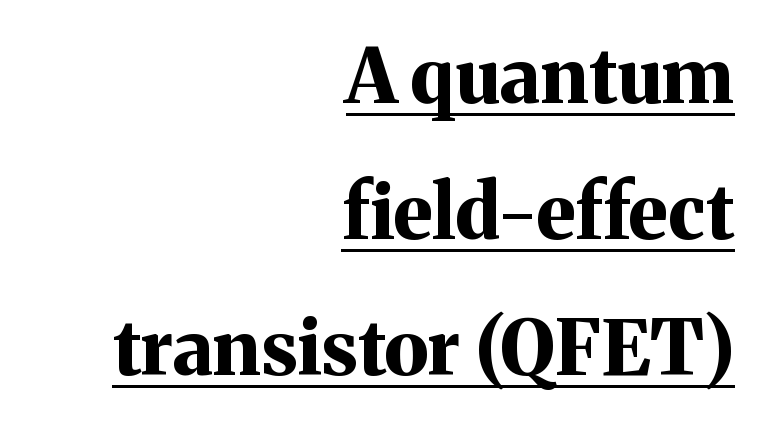
Q: Is the text bold? A: Yes.
Q: Is the text italic (slanted)? A: No, it is upright.
Q: Is the typeface a serif or a sans-serif typeface? A: Serif.
Q: Is the text underlined? A: Yes.
Q: How is the paragraph aligned? A: Right-aligned.
Q: Is the spacing between letters normal or unusually wide? A: Normal.
Q: Width (condensed, normal, or wide)? A: Normal.
Q: Stroke contrast? A: Medium.
Q: x-height? A: Medium.
Q: Monospaced? A: No.
